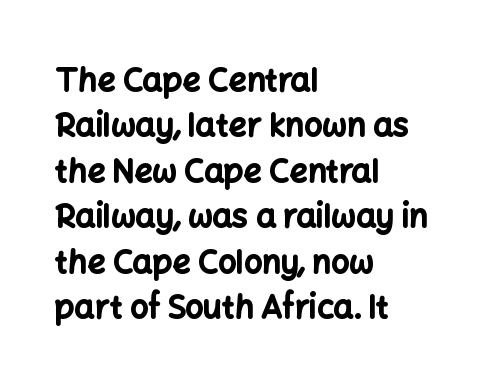
The image shows 32 px bold sans-serif type, upright; set left-aligned, normal line spacing (1.42x), normal letter spacing, not underlined; low stroke contrast and a medium x-height.
